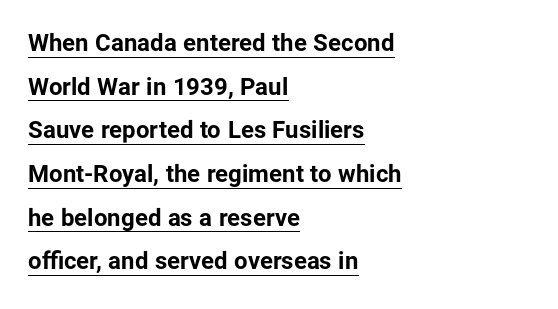
Q: Is the text bold? A: Yes.
Q: Is the text italic (slanted)? A: No, it is upright.
Q: Is the text underlined? A: Yes.
Q: How is the paragraph aligned? A: Left-aligned.
Q: Is the spacing between letters normal or unusually wide? A: Normal.
